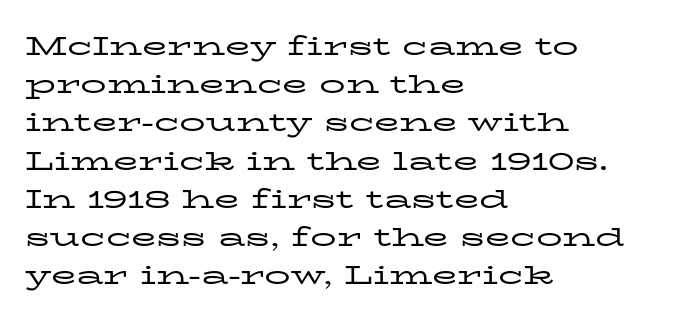
The image shows 26 px text type, upright; set left-aligned, normal line spacing (1.47x), normal letter spacing, not underlined.
